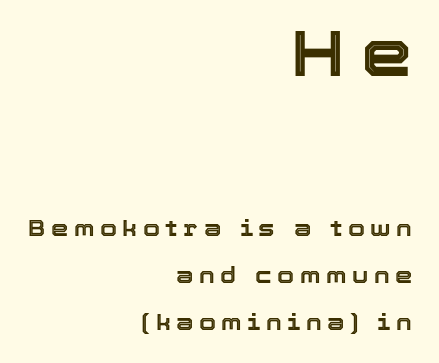
The rendering uses natural spacing where letterforms have individual widths. The lettering holds an erect, upright posture throughout. The designer dialed line spacing up above the default. The letterforms stand isolated, each surrounded by extra space.
